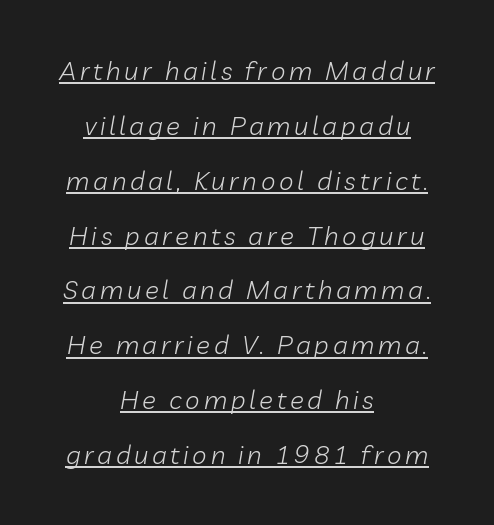
The image shows 26 px text type, italic (leaning right); set centered, loose line spacing (2.11x), underlined.
